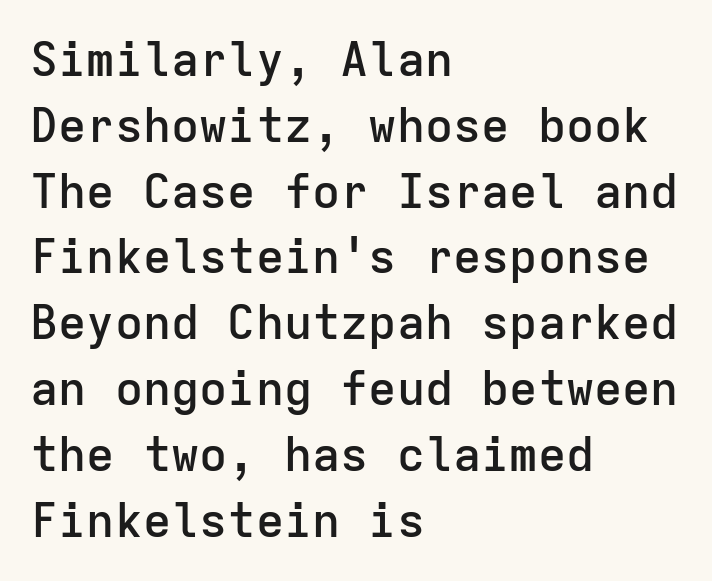
The image shows 47 px semibold sans-serif type, upright, monospaced; set left-aligned, normal line spacing (1.4x), normal letter spacing, not underlined; low stroke contrast and a medium x-height.
